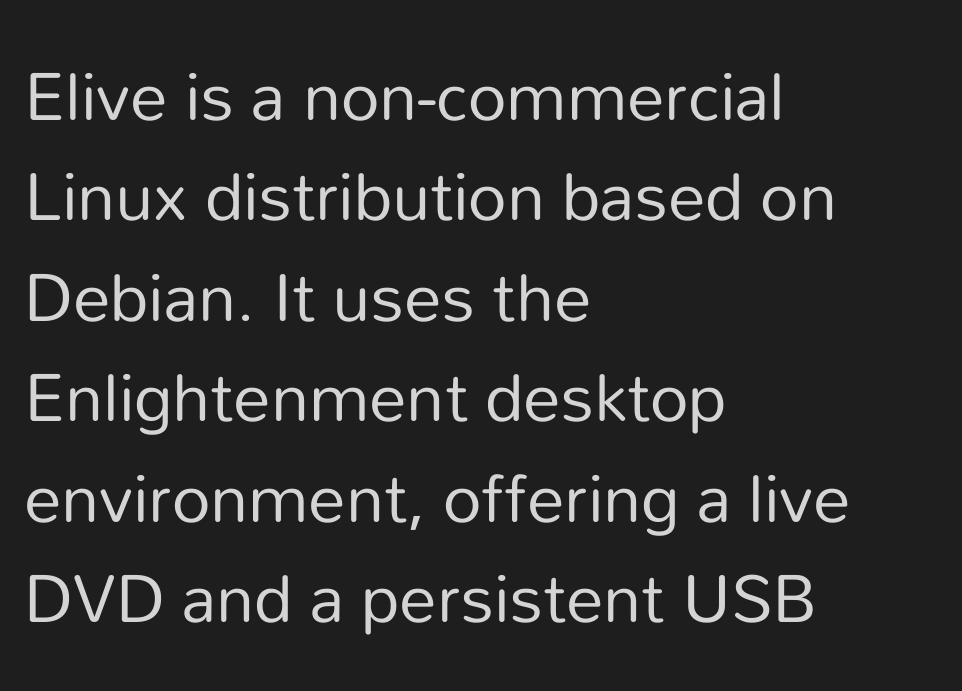
Underline: absent. No chunkiness to these letters — they're not bold. Nope, not italic — everything's standing straight. Nobody touched the tracking dial on this one.
